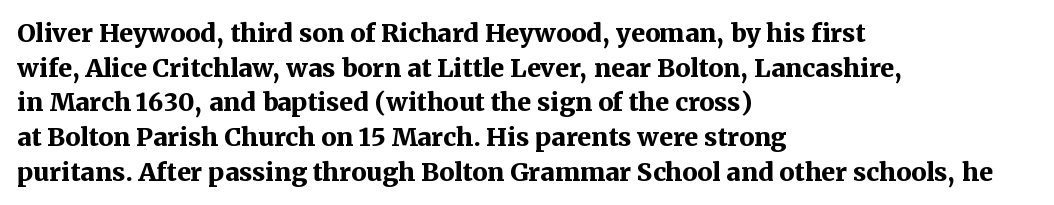
{"italic": "no", "bold": "yes", "underline": "no", "align": "left", "line_spacing": "normal", "line_spacing_ratio": 1.39, "letter_spacing": "normal", "letter_spacing_em": 0.0, "glyph_px": 25}
